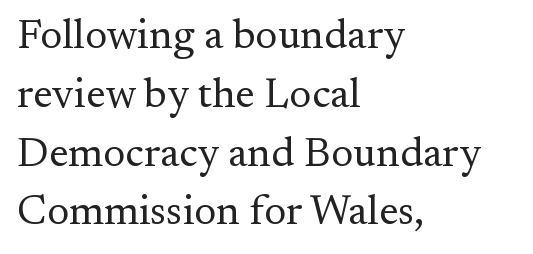
{"serif": "yes", "italic": "no", "bold": "no", "weight": "regular", "width": "normal", "stroke_contrast": "medium", "x_height": "small", "monospaced": "no", "underline": "no", "align": "left", "line_spacing": "normal", "line_spacing_ratio": 1.4, "letter_spacing": "normal", "letter_spacing_em": 0.0, "glyph_px": 42}
